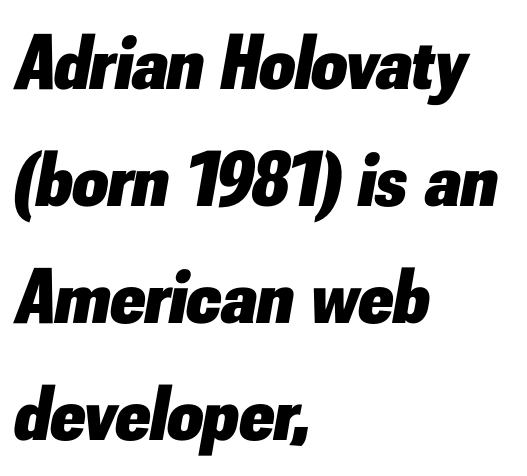
Q: Is the text bold? A: Yes.
Q: Is the text italic (slanted)? A: Yes, it leans right by about 10 degrees.
Q: Is the text underlined? A: No.
Q: How is the paragraph aligned? A: Left-aligned.
Q: Is the spacing between letters normal or unusually wide? A: Normal.
Q: Is the spacing between lines tight, normal or loose? A: Normal.
Q: Width (condensed, normal, or wide)? A: Normal.
Q: Stroke contrast? A: Low.
Q: x-height? A: Small.
Q: Monospaced? A: No.
